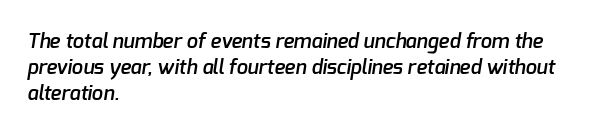
{"bold": "semi", "underline": "no", "align": "left", "line_spacing": "normal", "line_spacing_ratio": 1.29, "letter_spacing": "normal", "letter_spacing_em": 0.0, "glyph_px": 20}
